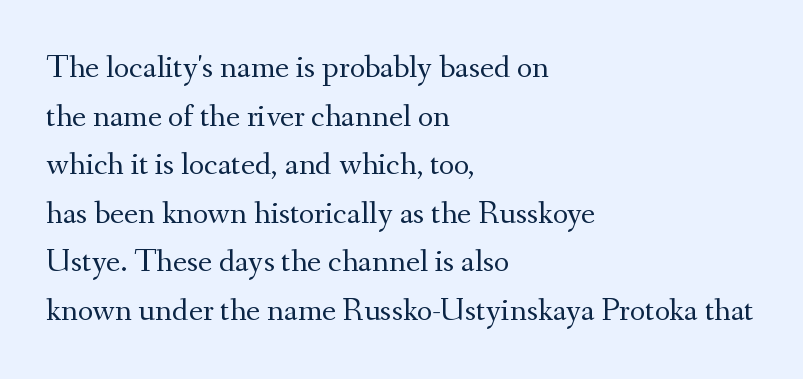
The image shows 33 px regular-weight serif type, upright; set left-aligned, normal line spacing (1.47x), normal letter spacing, not underlined; medium stroke contrast and a small x-height.
